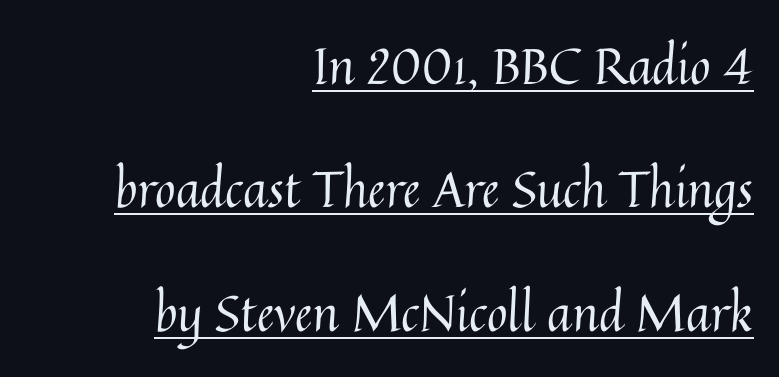
Line endings align vertically; line beginnings do not. Does extra space separate the letters? No, they use regular spacing. These glyphs show unthickened strokes, regular width or finer. A great deal of white space separates one row of letters from the next.
